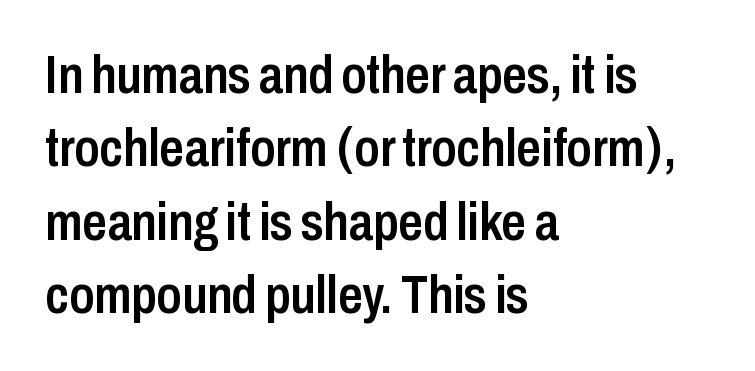
Q: Is the text bold? A: Semi-bold.
Q: Is the text italic (slanted)? A: No, it is upright.
Q: Is the typeface a serif or a sans-serif typeface? A: Sans-serif.
Q: Is the text underlined? A: No.
Q: How is the paragraph aligned? A: Left-aligned.
Q: Is the spacing between letters normal or unusually wide? A: Normal.
Q: Is the spacing between lines tight, normal or loose? A: Normal.
Q: Width (condensed, normal, or wide)? A: Condensed.
Q: Stroke contrast? A: Low.
Q: x-height? A: Medium.
Q: Monospaced? A: No.
